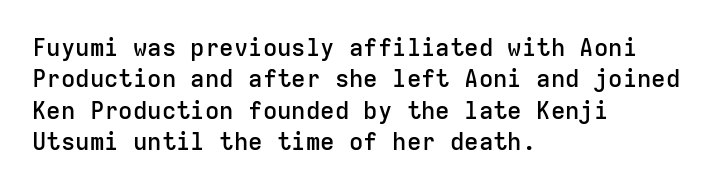
Students, this is semibold: more ink than regular, less than bold. Descender tails drop into unmarked territory. Reading down the block, your eye returns to a fixed left position each line. Do the letters lean? They stand straight. The space between consecutive lines is moderate.
